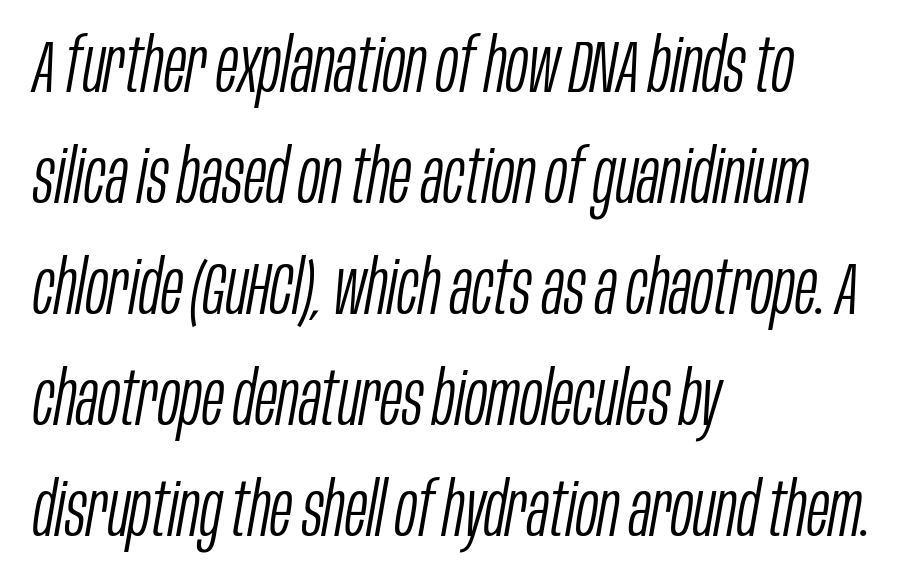
Q: Is the text bold? A: No.
Q: Is the text italic (slanted)? A: Yes, it leans right by about 10 degrees.
Q: Is the text underlined? A: No.
Q: How is the paragraph aligned? A: Left-aligned.
Q: Is the spacing between letters normal or unusually wide? A: Normal.
Q: Is the spacing between lines tight, normal or loose? A: Normal.
Q: Width (condensed, normal, or wide)? A: Condensed.
Q: Stroke contrast? A: Low.
Q: x-height? A: Large.
Q: Monospaced? A: No.
